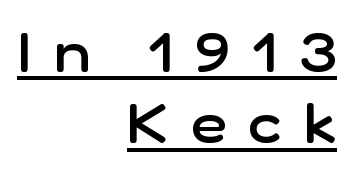
{"serif": "no", "italic": "no", "bold": "semi", "weight": "semibold", "width": "normal", "stroke_contrast": "low", "x_height": "medium", "monospaced": "no", "underline": "yes", "align": "right", "line_spacing": "normal", "line_spacing_ratio": 1.3, "letter_spacing": "wide", "letter_spacing_em": 0.41, "glyph_px": 55}
